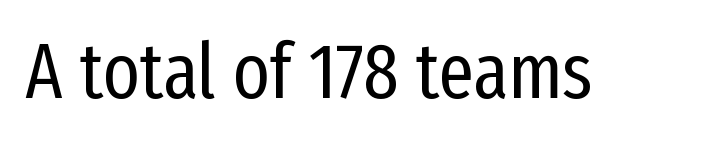
Letter spacing: default. Ascenders rise straight up at ninety degrees. Character widths vary here, with narrow letters taking less room than wide ones. The typeface has the unassuming heft of standard copy or less. The font family rendered here belongs to the sans-serif group.
